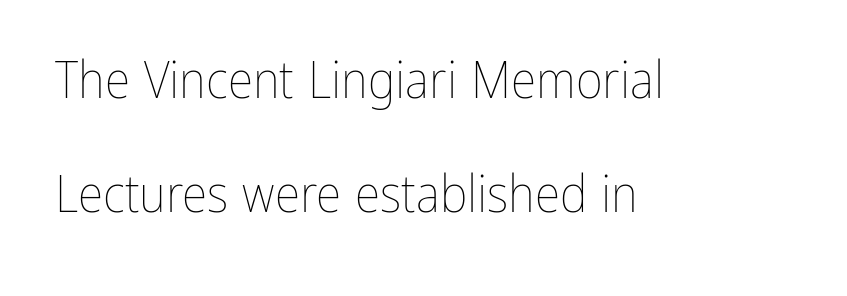
The image shows 52 px thin, condensed type, upright; set left-aligned, loose line spacing (2.19x), normal letter spacing, not underlined; low stroke contrast and a medium x-height.
